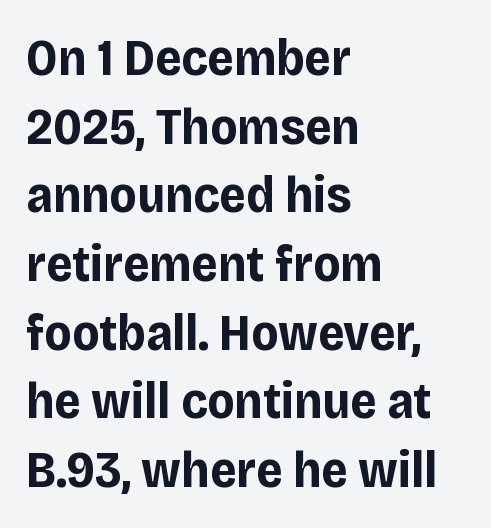
The passage shown is typeset with a sans-serif family. This sample uses plain, unmodified letter spacing. This sample keeps an unexceptional amount of space between lines. The font's upright variant was chosen for this text. Thick stems and heavy bowls — unmistakably bold. Left-aligned paragraph, ragged on the right.
